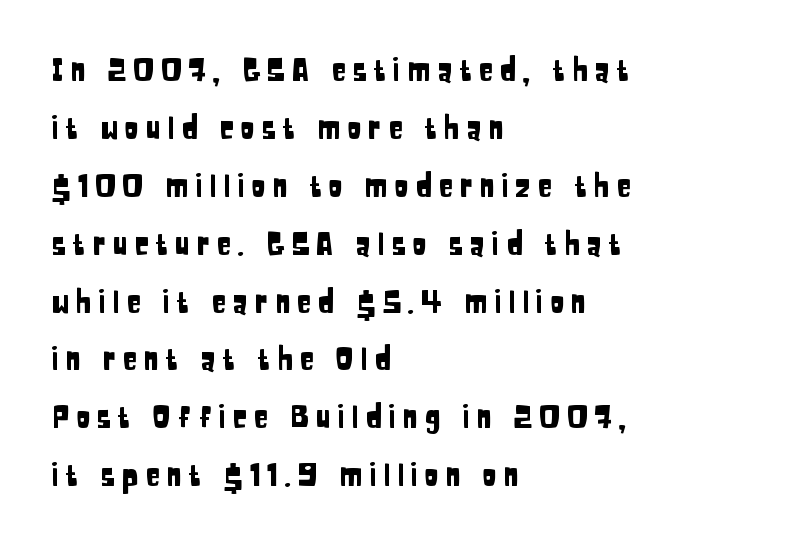
Designer's note — italics off, roman on. The line-height multiplier appears high, well above default. Each letter's strokes conclude bluntly, with no projecting serifs. Look at the tracking — it's clearly loosened, letters drifting apart.
